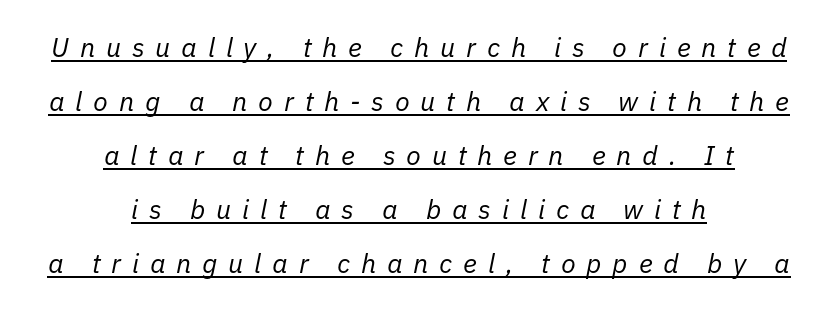
{"italic": "yes", "lean": "right", "slant_degrees": 11, "bold": "no", "underline": "yes", "align": "center", "line_spacing": "loose", "line_spacing_ratio": 2.0, "letter_spacing": "wide", "letter_spacing_em": 0.4, "glyph_px": 27}
